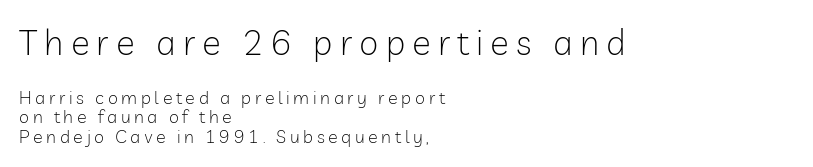
The baseline area is clear. Size contrast runs from large at the top to small at the bottom. Character widths vary here, with narrow letters taking less room than wide ones. Layout note: lines flush left. The rendering inserts visible extra space after every character. To sum up the face: it is a sans, with no serifs.
